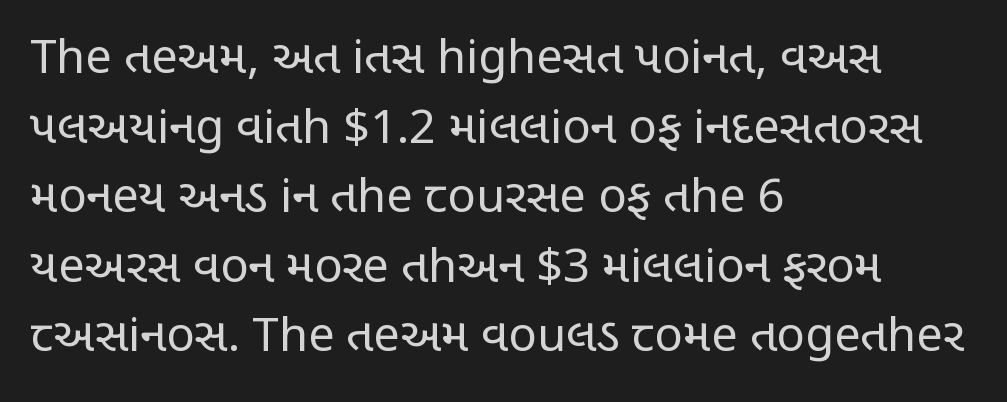
{"serif": "no", "italic": "no", "bold": "no", "weight": "regular", "width": "condensed", "stroke_contrast": "low", "x_height": "large", "monospaced": "no", "underline": "no", "align": "left", "line_spacing": "normal", "line_spacing_ratio": 1.48, "letter_spacing": "normal", "letter_spacing_em": 0.0, "glyph_px": 47}
